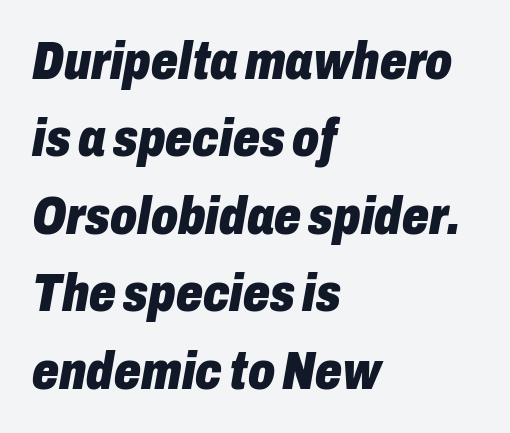
{"italic": "yes", "lean": "right", "slant_degrees": 10, "bold": "yes", "weight": "heavy", "width": "condensed", "stroke_contrast": "low", "x_height": "medium", "monospaced": "no", "underline": "no", "align": "left", "line_spacing": "normal", "line_spacing_ratio": 1.46, "letter_spacing": "normal", "letter_spacing_em": 0.0, "glyph_px": 53}
